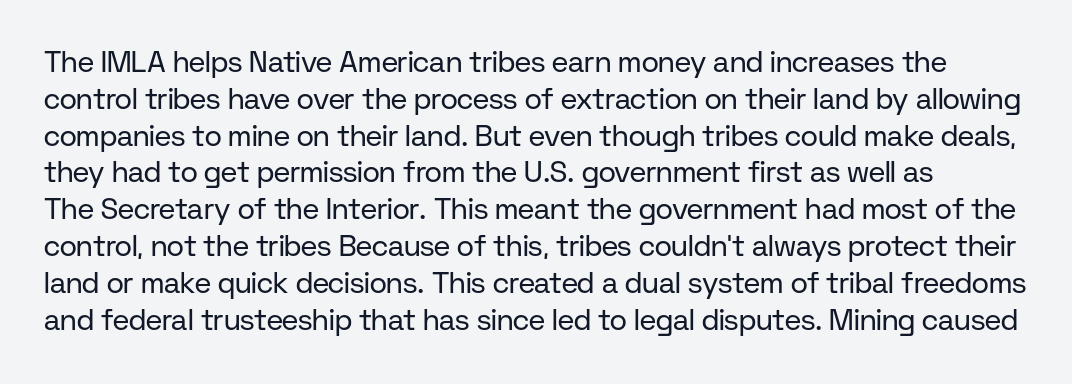
Q: Is the text bold? A: No.
Q: Is the text italic (slanted)? A: No, it is upright.
Q: Is the typeface a serif or a sans-serif typeface? A: Sans-serif.
Q: Is the text underlined? A: No.
Q: Is the spacing between letters normal or unusually wide? A: Normal.
Q: Is the spacing between lines tight, normal or loose? A: Normal.
Q: Width (condensed, normal, or wide)? A: Normal.
Q: Stroke contrast? A: Low.
Q: x-height? A: Medium.
Q: Monospaced? A: No.
